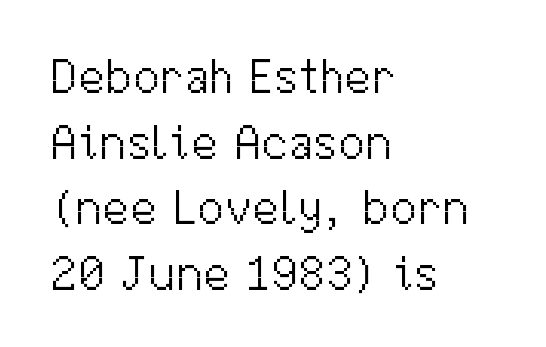
{"serif": "no", "italic": "no", "bold": "no", "weight": "light", "width": "normal", "stroke_contrast": "medium", "x_height": "medium", "monospaced": "no", "underline": "no", "align": "left", "line_spacing": "normal", "line_spacing_ratio": 1.34, "letter_spacing": "normal", "letter_spacing_em": 0.0, "glyph_px": 49}
